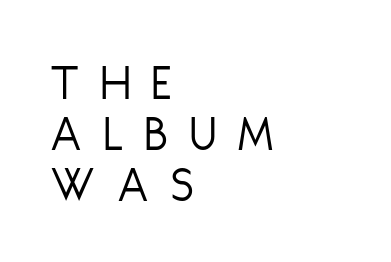
{"serif": "no", "italic": "no", "bold": "no", "weight": "light", "width": "condensed", "stroke_contrast": "low", "x_height": "large", "monospaced": "no", "underline": "no", "align": "left", "line_spacing": "tight", "line_spacing_ratio": 0.98, "letter_spacing": "wide", "letter_spacing_em": 0.42, "glyph_px": 52}
